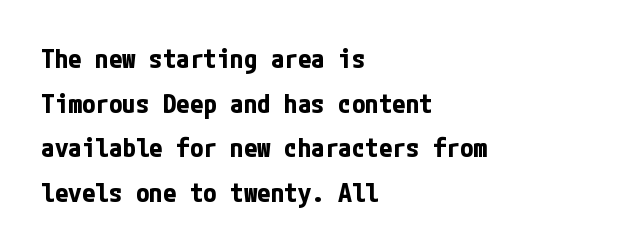
The image shows 27 px bold type, upright; set left-aligned, normal line spacing (1.65x), normal letter spacing, not underlined.
